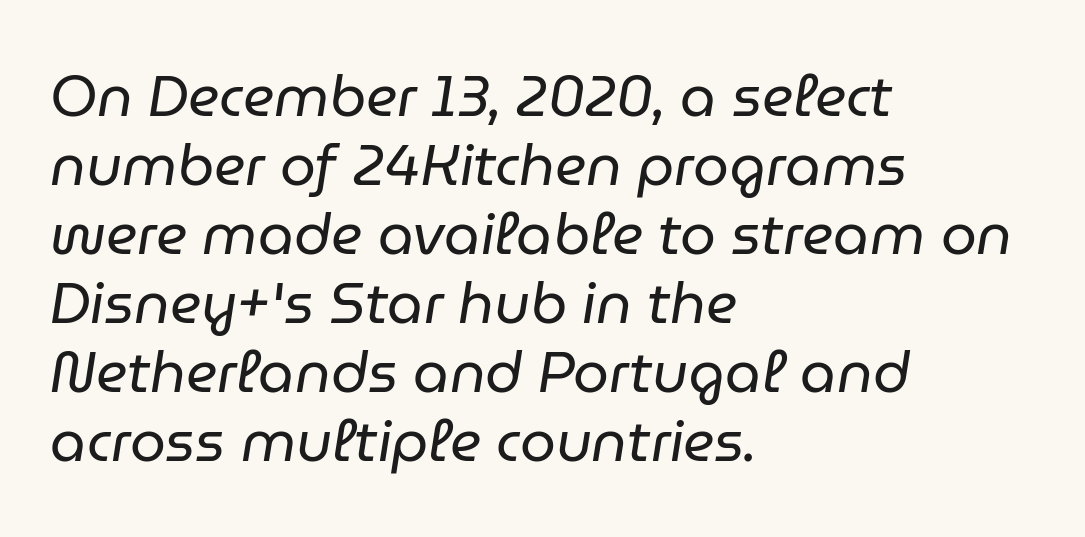
{"italic": "yes", "lean": "right", "slant_degrees": 9, "bold": "no", "weight": "regular", "width": "normal", "stroke_contrast": "low", "x_height": "medium", "monospaced": "no", "underline": "no", "align": "left", "line_spacing_ratio": 1.21, "letter_spacing": "normal", "letter_spacing_em": 0.0, "glyph_px": 57}
